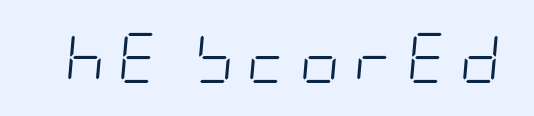
Q: Is the text bold? A: No.
Q: Is the text italic (slanted)? A: Yes, it leans right by about 5 degrees.
Q: Is the text underlined? A: No.
Q: Is the spacing between letters normal or unusually wide? A: Unusually wide.
Q: Width (condensed, normal, or wide)? A: Condensed.
Q: Stroke contrast? A: Low.
Q: x-height? A: Large.
